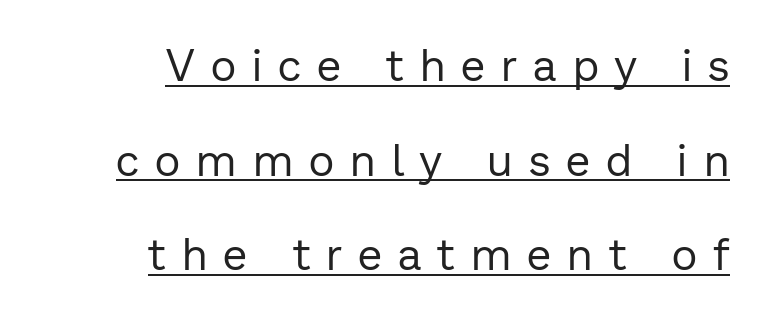
Q: Is the text bold? A: No.
Q: Is the text italic (slanted)? A: No, it is upright.
Q: Is the typeface a serif or a sans-serif typeface? A: Sans-serif.
Q: Is the text underlined? A: Yes.
Q: How is the paragraph aligned? A: Right-aligned.
Q: Is the spacing between letters normal or unusually wide? A: Unusually wide.
Q: Is the spacing between lines tight, normal or loose? A: Loose.
Q: Width (condensed, normal, or wide)? A: Normal.
Q: Stroke contrast? A: Low.
Q: x-height? A: Medium.
Q: Monospaced? A: No.
